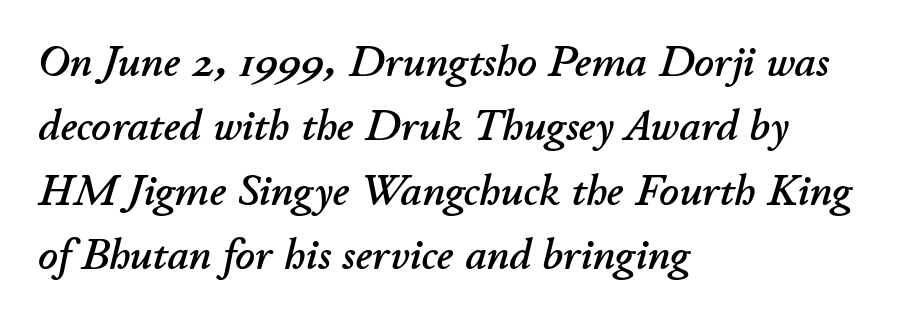
One-word summary of the alignment: left. These lines are rendered in a variable-pitch font. Rendered with sloped, italic letterforms. Lines of text with bare space underneath.
